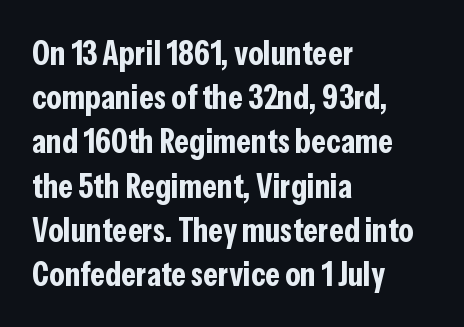
Plenty of ink on the page — the face is bold. Horizontal bands of white between lines are of average thickness. These lines are composed in type without serifs. Spacing verdict: proportional, widths tailored to each character. These lines keep a tight, regular rhythm from letter to letter. Posture: upright roman.
